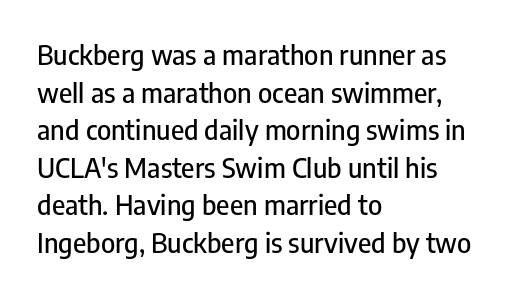
The image shows 27 px text type, upright; set left-aligned, normal line spacing (1.39x), normal letter spacing, not underlined.
